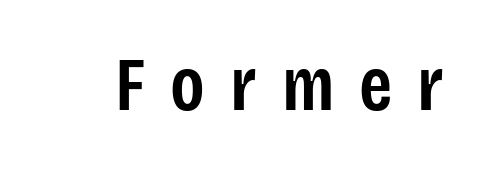
The image shows 76 px semibold, condensed sans-serif type, upright; set unusually wide letter spacing (+0.33 em), not underlined; low stroke contrast and a large x-height.
